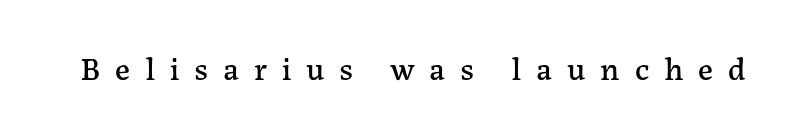
Nobody drew a line under any word here. The rendering inserts visible extra space after every character. Think of a printed novel: that variable character pitch is what you see here. The type family on display is of the serif kind.
